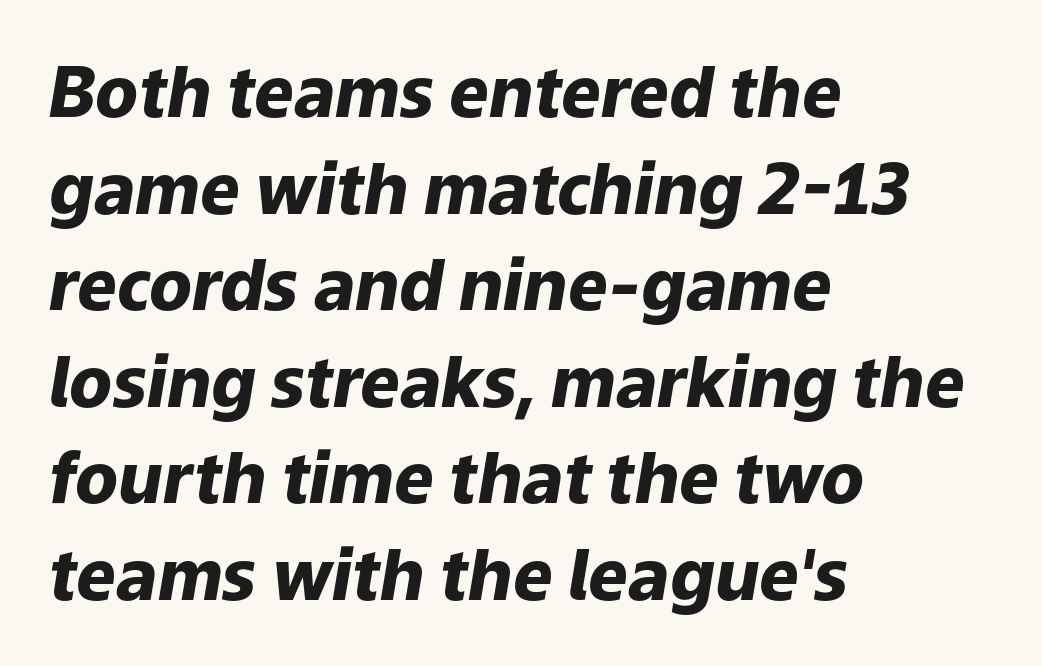
The text carries the slant typical of an italic or oblique font. Each letter keeps its own natural width here, so spacing adapts to shape. The type is set solid horizontally, with unmodified tracking. What weight is shown? A full bold with thick strokes. If you measured baseline to baseline, you'd find a middling distance.
